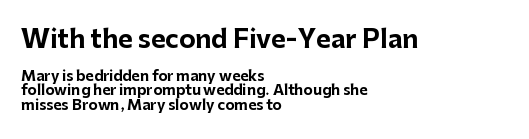
Q: Is the text bold? A: Yes.
Q: Is the text italic (slanted)? A: No, it is upright.
Q: Is the text underlined? A: No.
Q: How is the paragraph aligned? A: Left-aligned.
Q: Is the spacing between letters normal or unusually wide? A: Normal.
Q: Is the spacing between lines tight, normal or loose? A: Tight.
Q: Which block of text is set in a larger size, the first (top) or the second (bottom)? A: The first (top) one.
